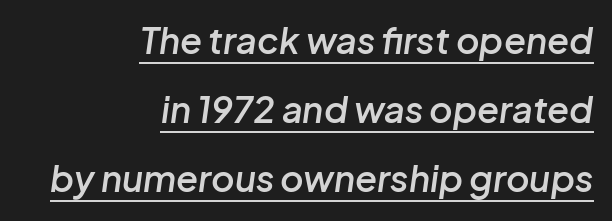
Q: Is the text bold? A: Semi-bold.
Q: Is the text italic (slanted)? A: Yes, it leans right by about 8 degrees.
Q: Is the text underlined? A: Yes.
Q: How is the paragraph aligned? A: Right-aligned.
Q: Is the spacing between letters normal or unusually wide? A: Normal.
Q: Is the spacing between lines tight, normal or loose? A: Loose.
Q: Width (condensed, normal, or wide)? A: Normal.
Q: Stroke contrast? A: Low.
Q: x-height? A: Medium.
Q: Monospaced? A: No.
